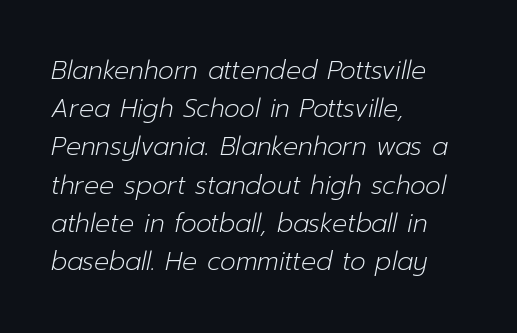
{"italic": "yes", "lean": "right", "slant_degrees": 12, "bold": "no", "underline": "no", "align": "left", "line_spacing": "normal", "line_spacing_ratio": 1.53, "letter_spacing": "normal", "letter_spacing_em": 0.0, "glyph_px": 25}
